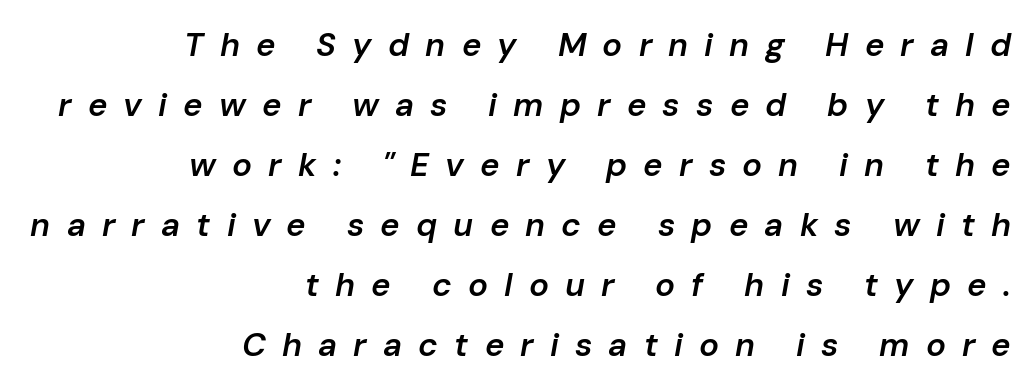
Q: Is the text bold? A: Semi-bold.
Q: Is the text italic (slanted)? A: Yes, it leans right by about 10 degrees.
Q: Is the text underlined? A: No.
Q: How is the paragraph aligned? A: Right-aligned.
Q: Is the spacing between letters normal or unusually wide? A: Unusually wide.
Q: Width (condensed, normal, or wide)? A: Normal.
Q: Stroke contrast? A: Low.
Q: x-height? A: Medium.
Q: Monospaced? A: No.
